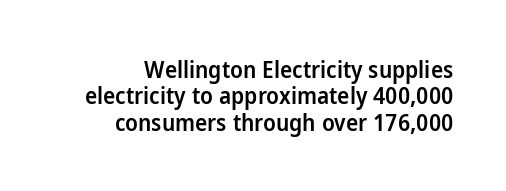
The image shows 23 px text type, upright; set right-aligned, tight line spacing (1.15x), normal letter spacing, not underlined.
